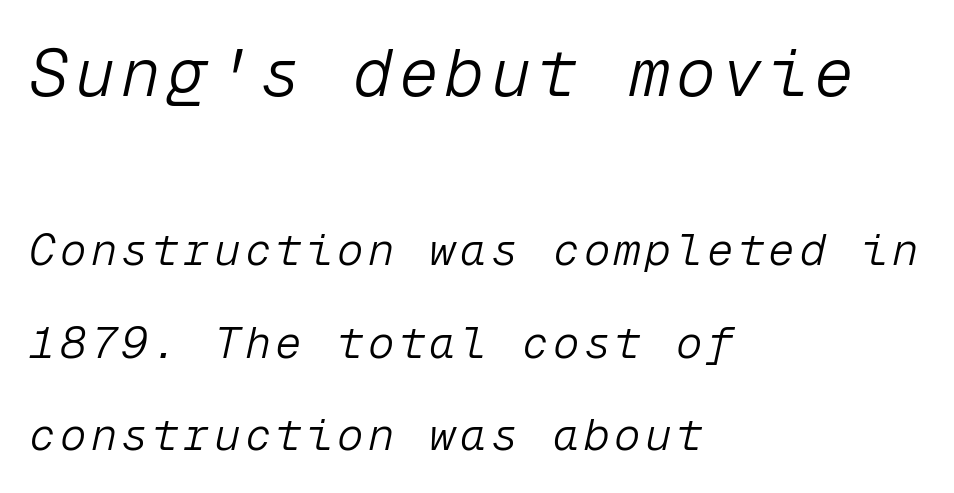
{"italic": "yes", "lean": "right", "slant_degrees": 12, "bold": "no", "weight": "light", "width": "normal", "stroke_contrast": "low", "x_height": "medium", "monospaced": "yes", "underline": "no", "align": "left", "line_spacing": "loose", "line_spacing_ratio": 2.1, "larger_block": "first", "size_ratio": 1.5, "glyph_px": 66}
